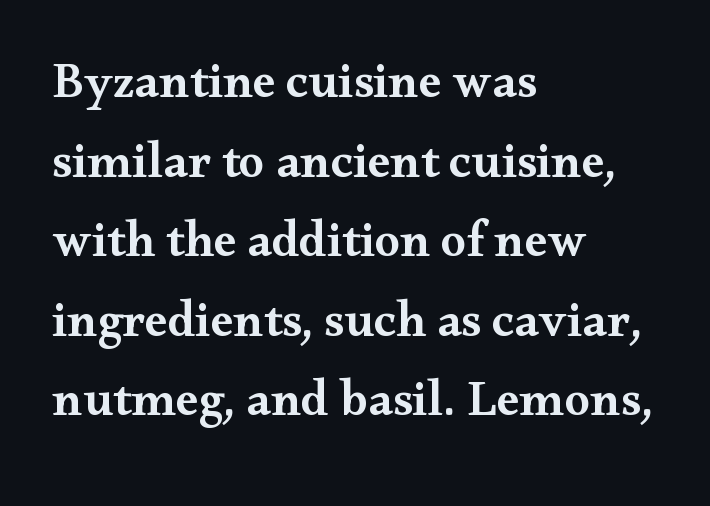
Moderately thickened strokes mark this as semibold type. Spacing verdict: proportional, widths tailored to each character. Horizontal alignment here is leftward, the default for most running prose. Vertically, the passage feels balanced, rows spaced as you'd expect. This sample uses an upright cut, with every glyph sitting square on the baseline. In terms of letterform style, serifs are clearly present.
